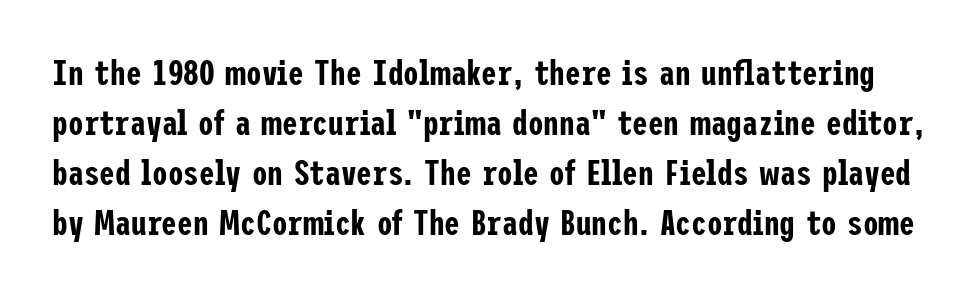
The image shows 35 px condensed sans-serif type, upright; set normal line spacing (1.43x), normal letter spacing, not underlined; low stroke contrast and a medium x-height.
